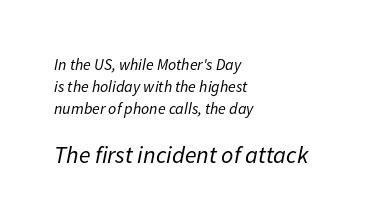
The image shows 24 px text type, italic (leaning right); set left-aligned, normal line spacing (1.39x), normal letter spacing, not underlined; the second (bottom) block is 1.5x larger.
